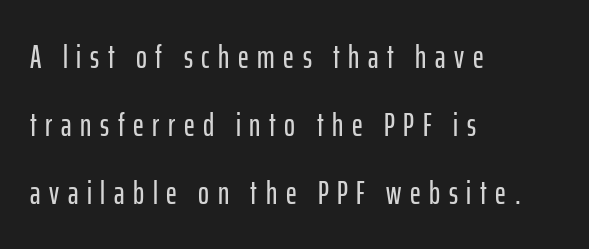
{"serif": "no", "italic": "no", "width": "condensed", "stroke_contrast": "low", "x_height": "medium", "monospaced": "no", "underline": "no", "align": "left", "line_spacing": "loose", "line_spacing_ratio": 2.06, "letter_spacing": "wide", "letter_spacing_em": 0.26, "glyph_px": 33}
